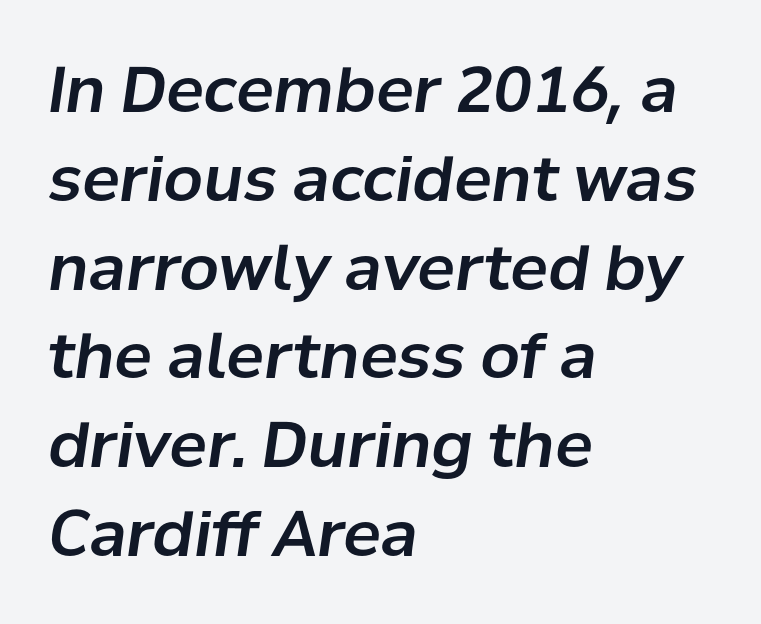
Q: Is the text italic (slanted)? A: Yes, it leans right by about 8 degrees.
Q: Is the text underlined? A: No.
Q: How is the paragraph aligned? A: Left-aligned.
Q: Is the spacing between letters normal or unusually wide? A: Normal.
Q: Is the spacing between lines tight, normal or loose? A: Normal.
Q: Width (condensed, normal, or wide)? A: Normal.
Q: Stroke contrast? A: Low.
Q: x-height? A: Medium.
Q: Monospaced? A: No.
